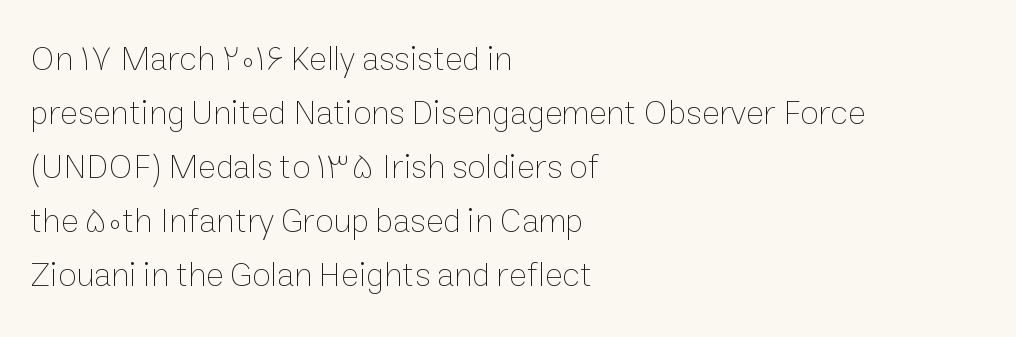
{"italic": "no", "bold": "no", "weight": "thin", "width": "normal", "stroke_contrast": "low", "x_height": "medium", "monospaced": "no", "underline": "no", "align": "left", "line_spacing": "normal", "line_spacing_ratio": 1.59, "letter_spacing": "normal", "letter_spacing_em": 0.0, "glyph_px": 34}
